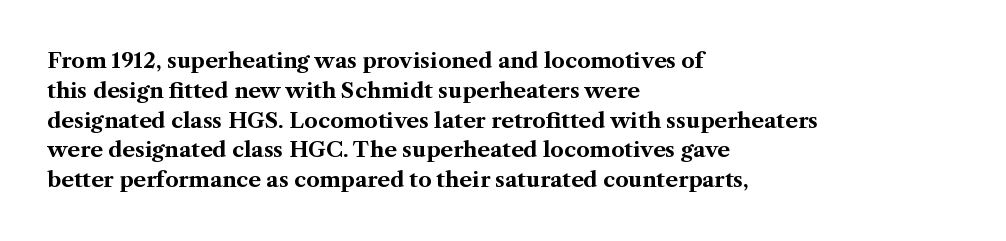
Q: Is the text bold? A: Yes.
Q: Is the text italic (slanted)? A: No, it is upright.
Q: Is the text underlined? A: No.
Q: How is the paragraph aligned? A: Left-aligned.
Q: Is the spacing between letters normal or unusually wide? A: Normal.
Q: Is the spacing between lines tight, normal or loose? A: Normal.
